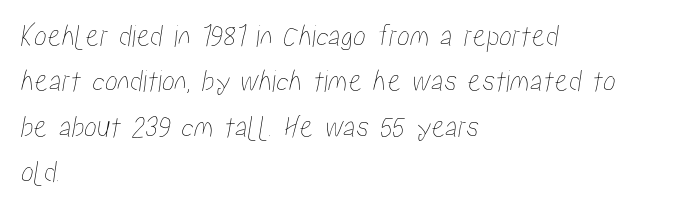
{"width": "condensed", "stroke_contrast": "low", "x_height": "medium", "monospaced": "no", "underline": "no", "align": "left", "line_spacing": "normal", "line_spacing_ratio": 1.42, "letter_spacing": "normal", "letter_spacing_em": 0.0, "glyph_px": 32}
